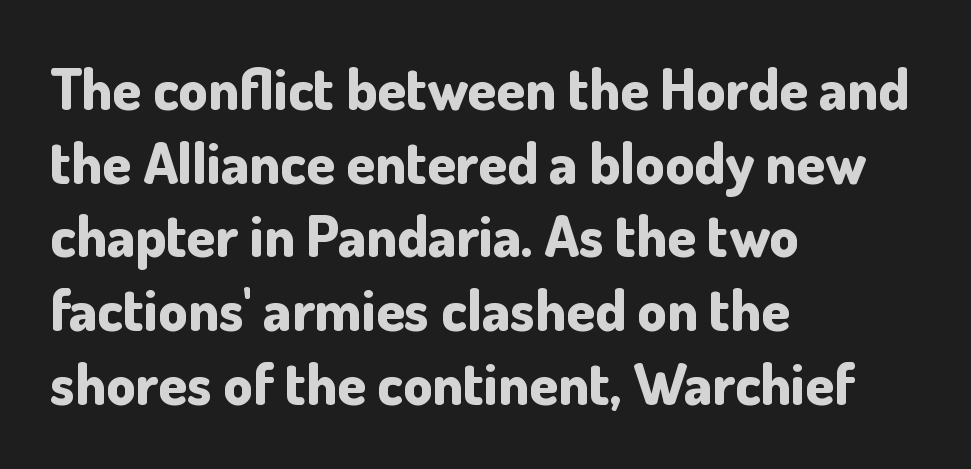
The typeface chosen for these lines omits serifs. Weight: bold. Upright lettering throughout. Honestly, the letter spacing is just normal — you wouldn't notice it.
